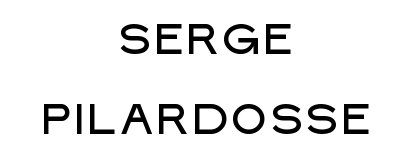
Q: Is the text italic (slanted)? A: No, it is upright.
Q: Is the typeface a serif or a sans-serif typeface? A: Sans-serif.
Q: Is the text underlined? A: No.
Q: How is the paragraph aligned? A: Centered.
Q: Is the spacing between letters normal or unusually wide? A: Normal.
Q: Is the spacing between lines tight, normal or loose? A: Loose.
Q: Width (condensed, normal, or wide)? A: Normal.
Q: Stroke contrast? A: Low.
Q: x-height? A: Large.
Q: Monospaced? A: No.
